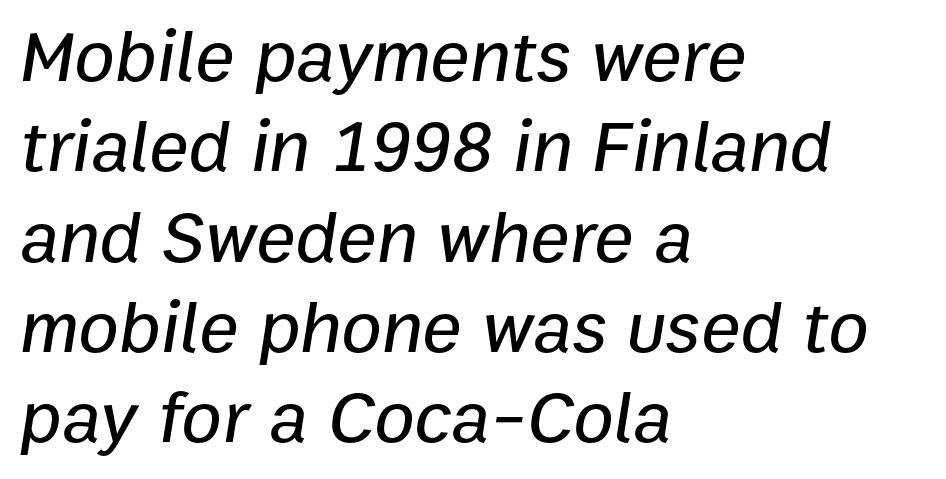
Q: Is the text italic (slanted)? A: Yes, it leans right by about 9 degrees.
Q: Is the text underlined? A: No.
Q: How is the paragraph aligned? A: Left-aligned.
Q: Is the spacing between letters normal or unusually wide? A: Normal.
Q: Width (condensed, normal, or wide)? A: Normal.
Q: Stroke contrast? A: Low.
Q: x-height? A: Medium.
Q: Monospaced? A: No.
